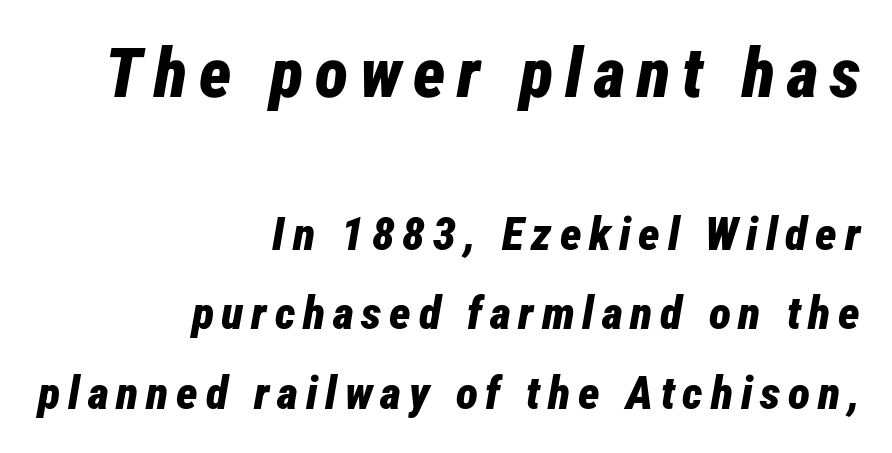
The image shows 69 px bold, condensed type, italic (leaning right); set right-aligned, line spacing 1.73x, not underlined; the first (top) block is 1.5x larger; low stroke contrast and a medium x-height.
